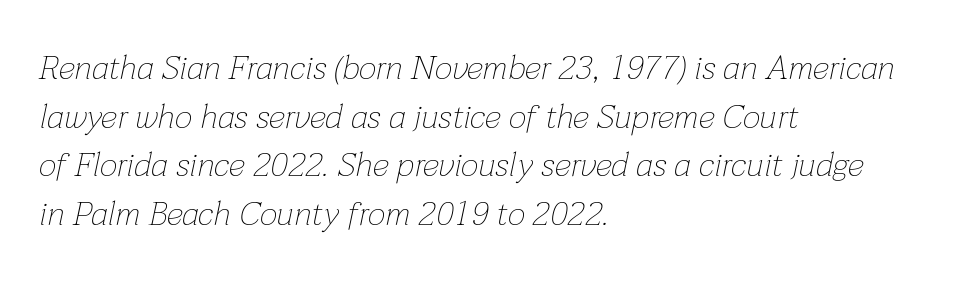
{"italic": "yes", "lean": "right", "slant_degrees": 12, "bold": "no", "weight": "thin", "width": "normal", "stroke_contrast": "low", "x_height": "medium", "monospaced": "no", "underline": "no", "align": "left", "line_spacing": "normal", "line_spacing_ratio": 1.43, "letter_spacing": "normal", "letter_spacing_em": 0.0, "glyph_px": 34}
